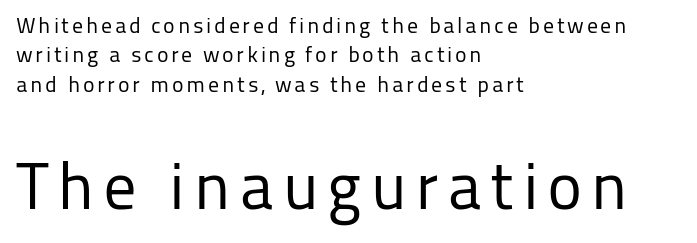
{"serif": "no", "italic": "no", "bold": "no", "weight": "regular", "width": "normal", "stroke_contrast": "low", "x_height": "medium", "monospaced": "no", "underline": "no", "align": "left", "line_spacing": "normal", "line_spacing_ratio": 1.34, "larger_block": "second", "size_ratio": 3.05, "glyph_px": 67}
